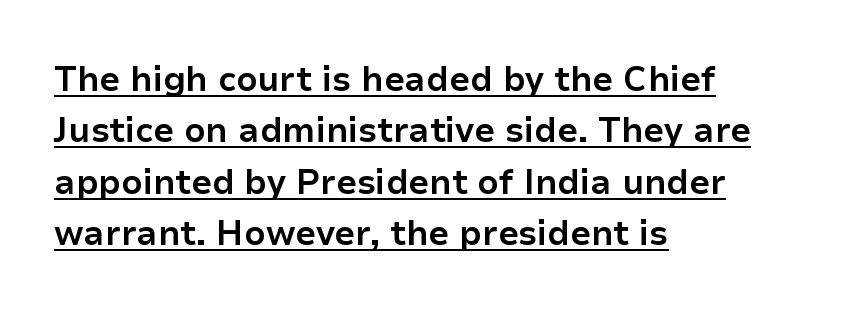
Q: Is the text bold? A: Yes.
Q: Is the text italic (slanted)? A: No, it is upright.
Q: Is the typeface a serif or a sans-serif typeface? A: Sans-serif.
Q: Is the text underlined? A: Yes.
Q: How is the paragraph aligned? A: Left-aligned.
Q: Is the spacing between letters normal or unusually wide? A: Normal.
Q: Is the spacing between lines tight, normal or loose? A: Normal.
Q: Width (condensed, normal, or wide)? A: Normal.
Q: Stroke contrast? A: Low.
Q: x-height? A: Medium.
Q: Monospaced? A: No.
